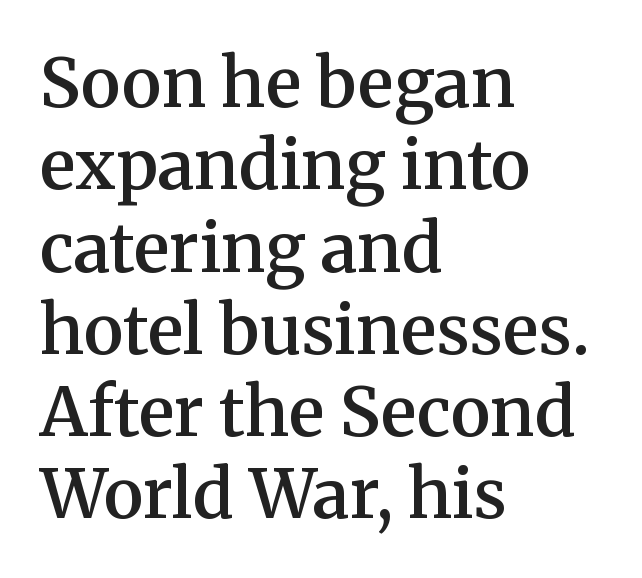
{"serif": "yes", "italic": "no", "bold": "semi", "weight": "semibold", "width": "normal", "stroke_contrast": "medium", "x_height": "medium", "monospaced": "no", "underline": "no", "align": "left", "line_spacing_ratio": 1.21, "letter_spacing": "normal", "letter_spacing_em": 0.0, "glyph_px": 68}
